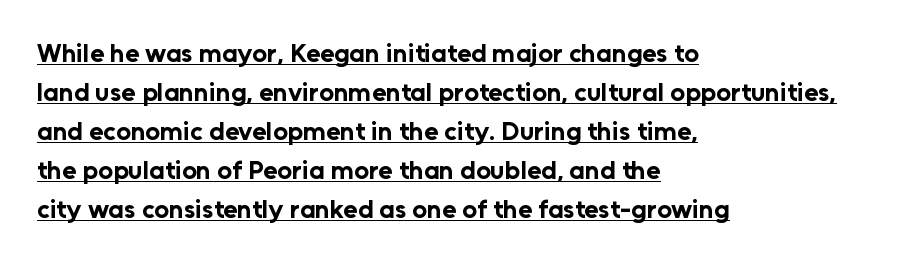
Q: Is the text bold? A: Yes.
Q: Is the text italic (slanted)? A: No, it is upright.
Q: Is the text underlined? A: Yes.
Q: How is the paragraph aligned? A: Left-aligned.
Q: Is the spacing between letters normal or unusually wide? A: Normal.
Q: Is the spacing between lines tight, normal or loose? A: Normal.
